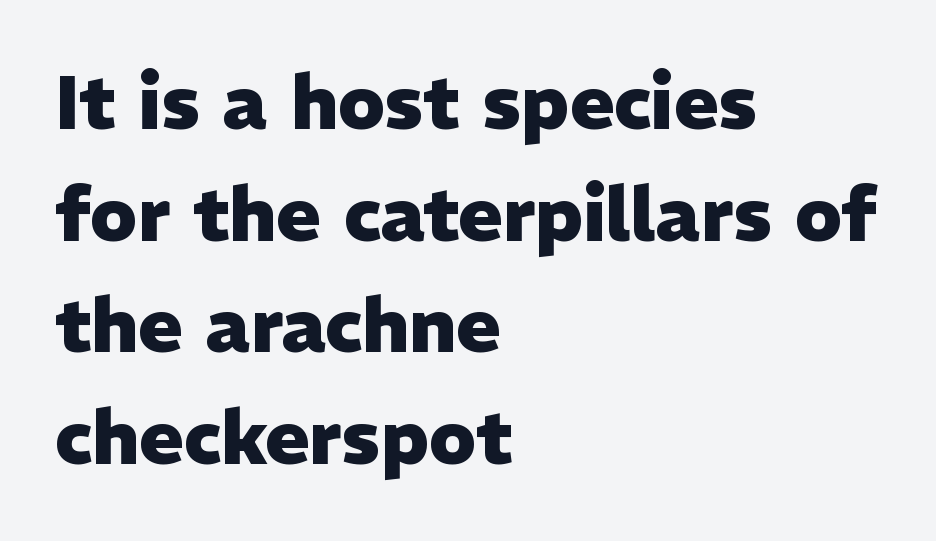
The image shows 75 px heavy sans-serif type, upright; set left-aligned, normal line spacing (1.49x), normal letter spacing, not underlined; low stroke contrast and a medium x-height.
